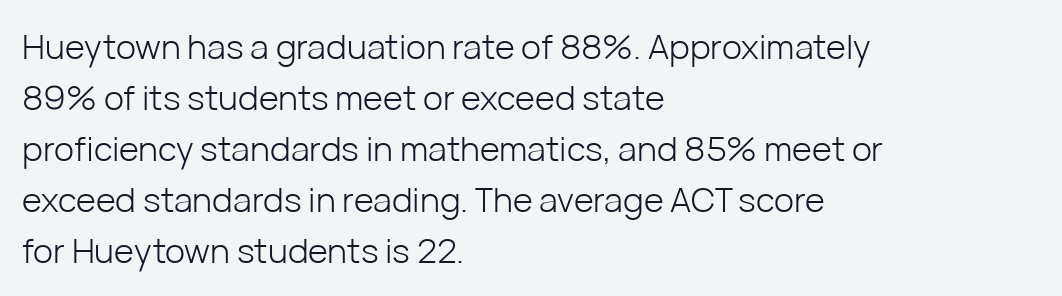
The image shows 34 px light sans-serif type, upright; set left-aligned, normal line spacing (1.5x), normal letter spacing, not underlined; low stroke contrast and a medium x-height.
